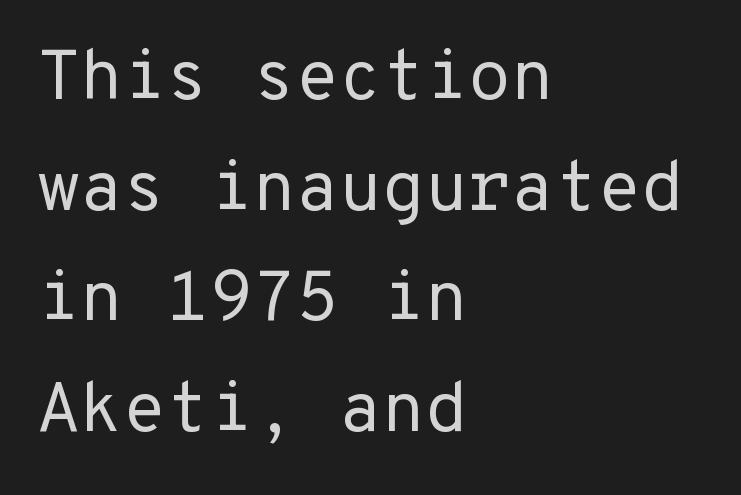
The image shows 70 px regular-weight sans-serif type, upright, monospaced; set left-aligned, normal line spacing (1.58x), normal letter spacing, not underlined; low stroke contrast and a medium x-height.
